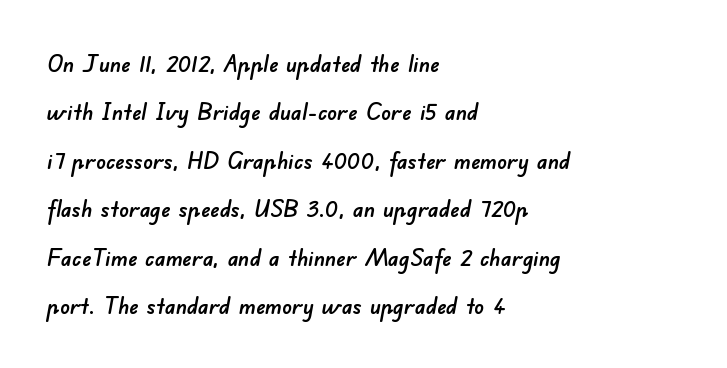
{"underline": "no", "align": "left", "line_spacing": "loose", "line_spacing_ratio": 2.02, "letter_spacing": "normal", "letter_spacing_em": 0.0, "glyph_px": 24}
